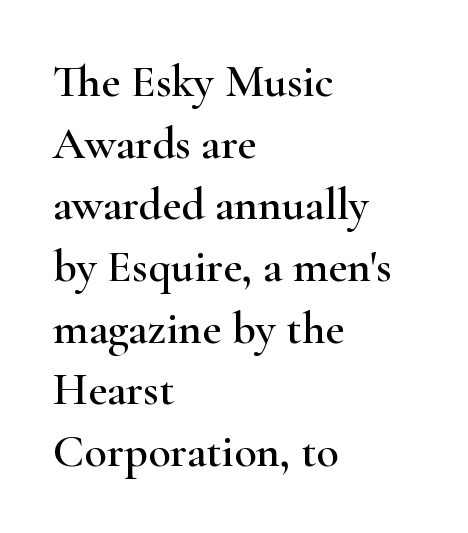
{"serif": "yes", "italic": "no", "width": "wide", "stroke_contrast": "high", "x_height": "small", "monospaced": "no", "underline": "no", "align": "left", "line_spacing": "normal", "line_spacing_ratio": 1.34, "letter_spacing": "normal", "letter_spacing_em": 0.0, "glyph_px": 46}
